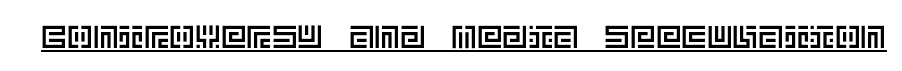
Q: Is the text italic (slanted)? A: No, it is upright.
Q: Is the text underlined? A: Yes.
Q: Is the spacing between letters normal or unusually wide? A: Normal.
Q: Width (condensed, normal, or wide)? A: Normal.
Q: x-height? A: Large.
